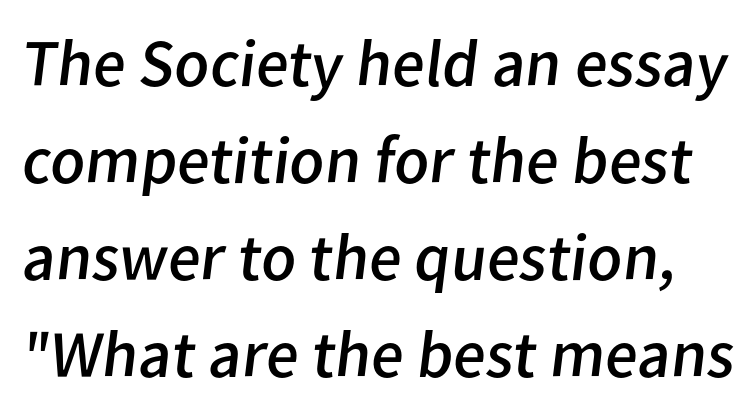
Q: Is the text bold? A: No.
Q: Is the typeface a serif or a sans-serif typeface? A: Sans-serif.
Q: Is the text underlined? A: No.
Q: Is the spacing between letters normal or unusually wide? A: Normal.
Q: Is the spacing between lines tight, normal or loose? A: Normal.
Q: Width (condensed, normal, or wide)? A: Normal.
Q: Stroke contrast? A: Low.
Q: x-height? A: Medium.
Q: Monospaced? A: No.
